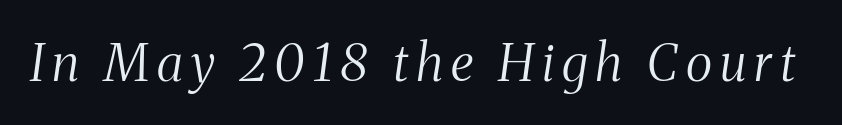
The image shows 51 px light, condensed serif type, italic (leaning right); set not underlined; medium stroke contrast and a medium x-height.
